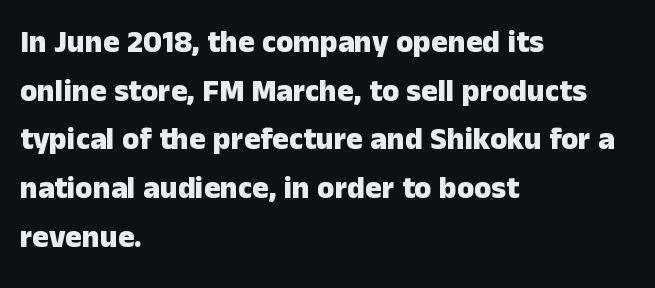
{"serif": "no", "italic": "no", "bold": "yes", "weight": "heavy", "width": "normal", "stroke_contrast": "low", "x_height": "medium", "monospaced": "no", "underline": "no", "align": "left", "line_spacing": "normal", "line_spacing_ratio": 1.57, "letter_spacing": "normal", "letter_spacing_em": 0.0, "glyph_px": 31}
